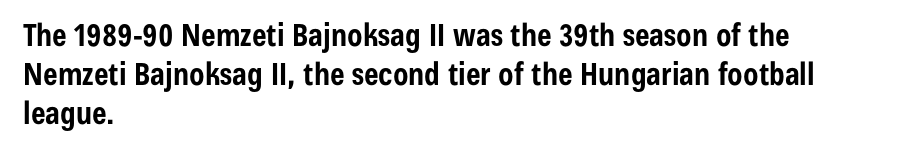
Letters rest on an invisible, unmarked baseline. The lines sit at an ordinary, default distance from one another. This rendering leaves character spacing at its baseline value. Heavy-handed strokes throughout: this text is bold.
